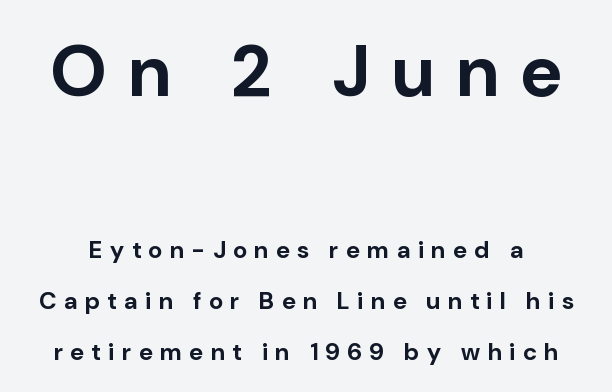
Leading is clearly above the norm, producing a sparse column. Two sizes are in play, and the larger belongs to the first block. Serifs: no, the terminals of the letterforms are clean. A typesetter would call this heavily tracked-out type. Varying glyph widths throughout — classic text-font behaviour. Plain, unruled lines of type.
